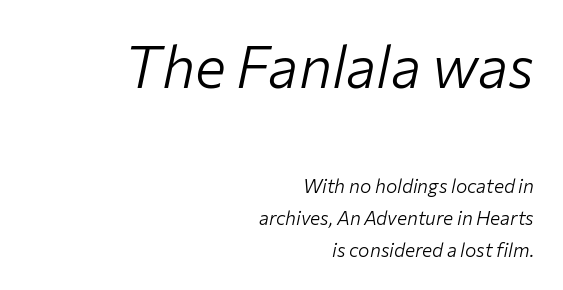
The image shows 58 px light type, italic (leaning right); set right-aligned, normal line spacing (1.68x), normal letter spacing, not underlined; the first (top) block is 3.05x larger; low stroke contrast and a medium x-height.
